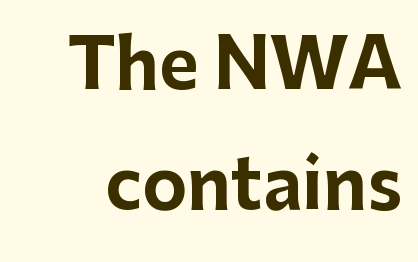
No word sits above an underline. Italic? Not at all — the glyphs are vertical. The passage shown is typed in a proportional face where columns would drift. To sum up the face: it is a sans, with no serifs.
